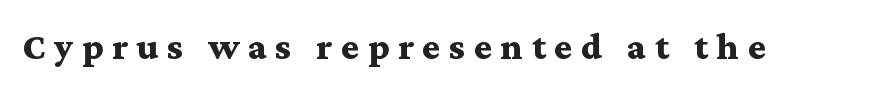
{"serif": "yes", "italic": "no", "bold": "yes", "weight": "bold", "width": "wide", "stroke_contrast": "medium", "x_height": "medium", "monospaced": "no", "underline": "no", "letter_spacing": "wide", "letter_spacing_em": 0.23, "glyph_px": 38}
